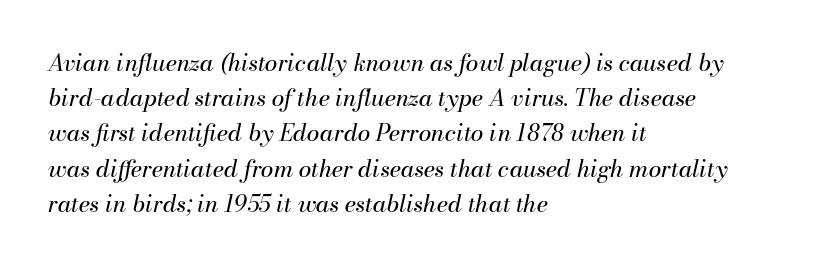
A typesetter would mark this as italic. Each row of text sits above clean, open space. Each stroke keeps to a modest, everyday thickness or less. Regarding leading, the lines here are spaced in the standard way. The text block is weighted toward the left margin, trailing off unevenly rightward.
